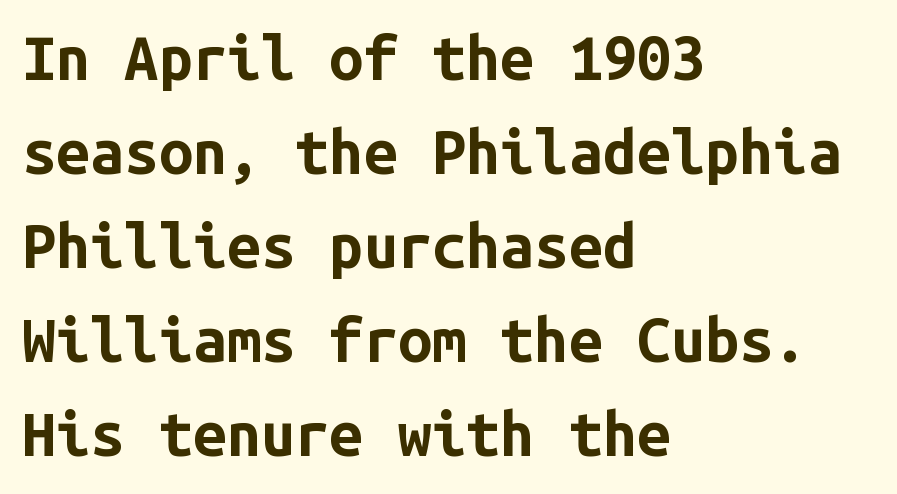
Q: Is the text bold? A: Yes.
Q: Is the text italic (slanted)? A: No, it is upright.
Q: Is the typeface a serif or a sans-serif typeface? A: Sans-serif.
Q: Is the text underlined? A: No.
Q: How is the paragraph aligned? A: Left-aligned.
Q: Is the spacing between letters normal or unusually wide? A: Normal.
Q: Is the spacing between lines tight, normal or loose? A: Normal.
Q: Width (condensed, normal, or wide)? A: Normal.
Q: Stroke contrast? A: Low.
Q: x-height? A: Medium.
Q: Monospaced? A: Yes.
